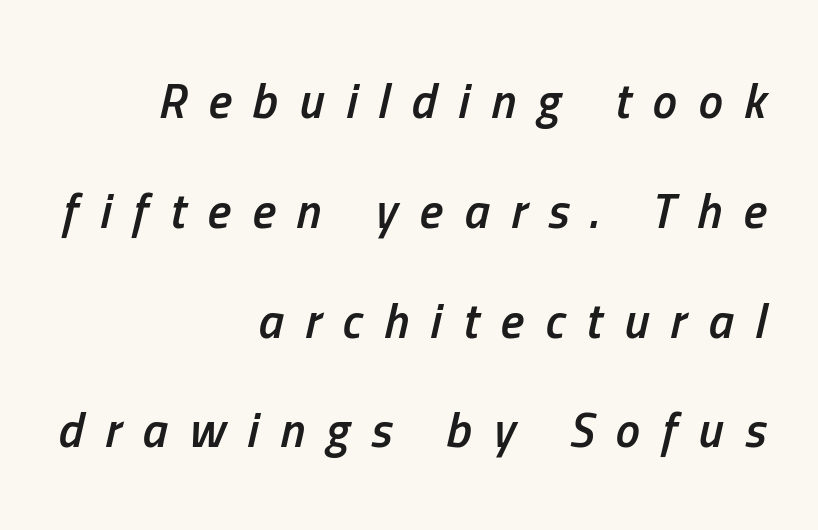
{"italic": "yes", "lean": "right", "slant_degrees": 13, "bold": "semi", "weight": "semibold", "width": "condensed", "stroke_contrast": "low", "x_height": "medium", "monospaced": "no", "underline": "no", "align": "right", "line_spacing": "loose", "line_spacing_ratio": 2.24, "letter_spacing": "wide", "letter_spacing_em": 0.44, "glyph_px": 49}
